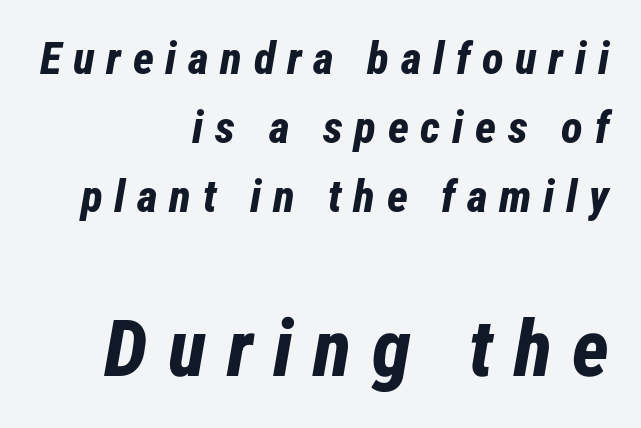
Pretty heavy lettering here — definitely bold. This layout puts the modest block above and the oversized block below. Compared with typical body copy, the letter spacing here is much looser. Has an underline been added? It has not. Visually the block forms a straight wall on the right and a jagged coastline on the left. Each letter keeps its own natural width here, so spacing adapts to shape.
